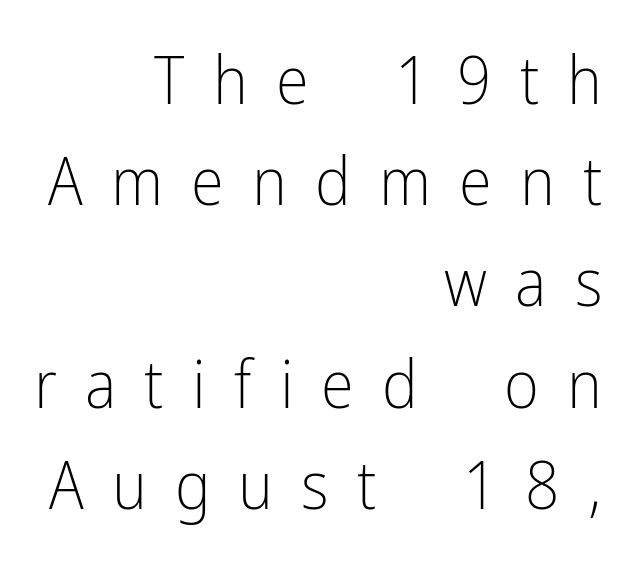
{"serif": "no", "italic": "no", "bold": "no", "weight": "light", "width": "condensed", "stroke_contrast": "low", "x_height": "medium", "monospaced": "no", "underline": "no", "align": "right", "line_spacing": "normal", "line_spacing_ratio": 1.51, "letter_spacing": "wide", "letter_spacing_em": 0.42, "glyph_px": 67}
